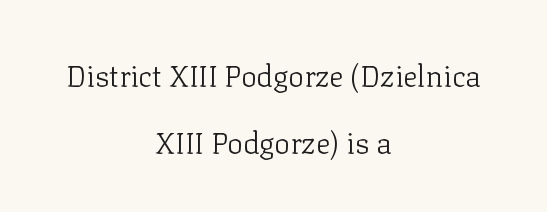
Q: Is the text bold? A: No.
Q: Is the text italic (slanted)? A: No, it is upright.
Q: Is the typeface a serif or a sans-serif typeface? A: Serif.
Q: Is the text underlined? A: No.
Q: How is the paragraph aligned? A: Centered.
Q: Is the spacing between letters normal or unusually wide? A: Normal.
Q: Is the spacing between lines tight, normal or loose? A: Loose.
Q: Width (condensed, normal, or wide)? A: Normal.
Q: Stroke contrast? A: Low.
Q: x-height? A: Medium.
Q: Monospaced? A: No.
